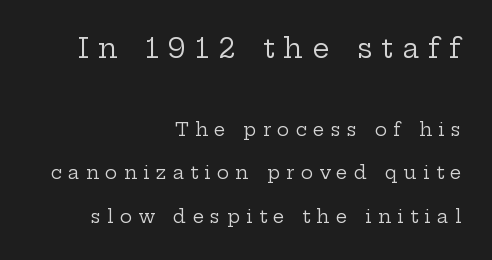
Display-style spreading of the glyphs; the letterfit is very open. Whoever set this made the first block the dominant, larger element. Students, observe: this is what heavily led, spacious text looks like. Stems and bowls with no extra thickness — not bold. In CSS terms this would be text-align: right. Check under the words: just untouched page.
